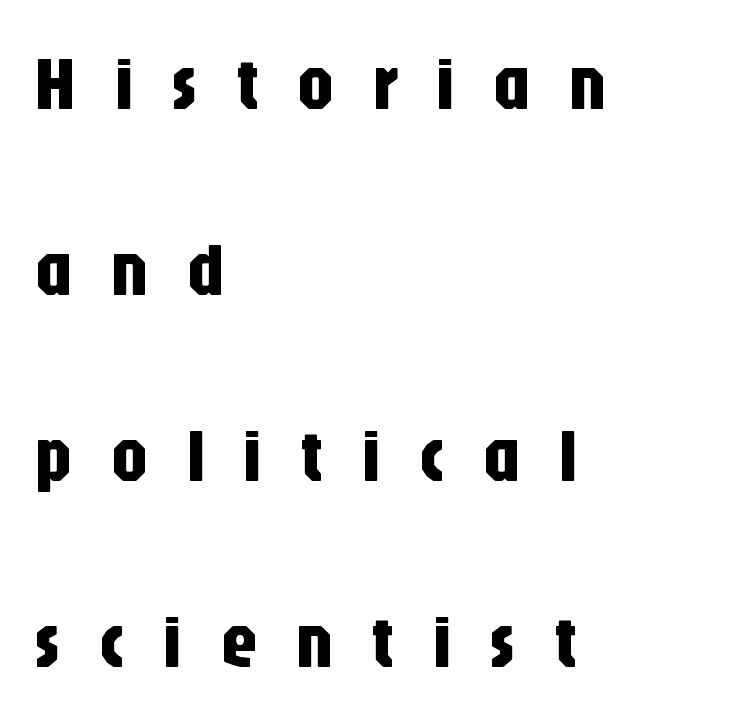
{"serif": "no", "italic": "no", "width": "condensed", "stroke_contrast": "low", "x_height": "large", "monospaced": "no", "underline": "no", "align": "left", "line_spacing": "loose", "line_spacing_ratio": 2.48, "letter_spacing": "wide", "letter_spacing_em": 0.5, "glyph_px": 75}
